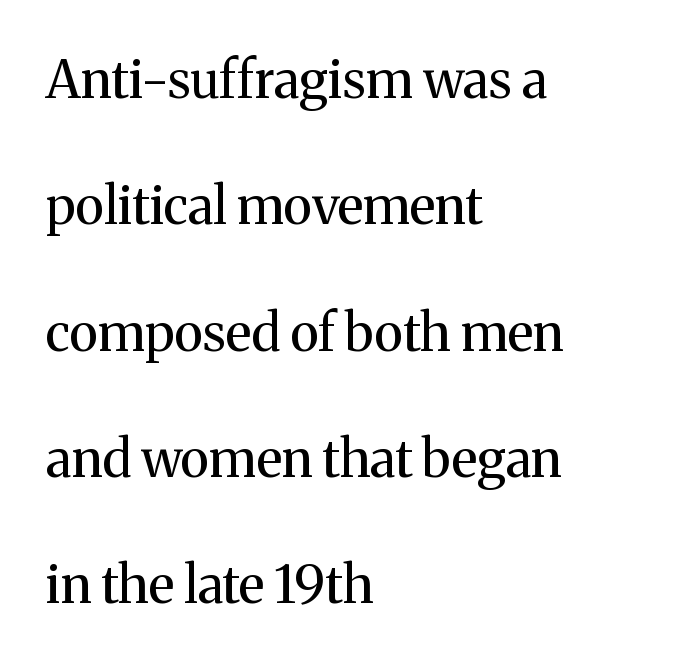
The image shows 52 px regular-weight serif type, upright; set left-aligned, loose line spacing (2.43x), normal letter spacing, not underlined; medium stroke contrast and a medium x-height.
